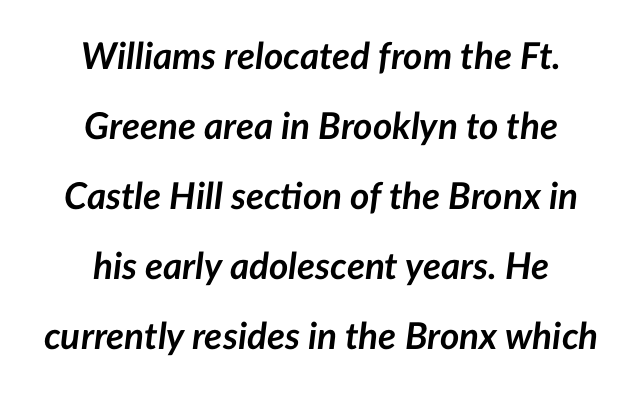
{"italic": "yes", "lean": "right", "slant_degrees": 7, "bold": "yes", "weight": "semibold", "width": "normal", "stroke_contrast": "low", "x_height": "medium", "monospaced": "no", "underline": "no", "align": "center", "line_spacing_ratio": 1.89, "letter_spacing": "normal", "letter_spacing_em": 0.0, "glyph_px": 37}
